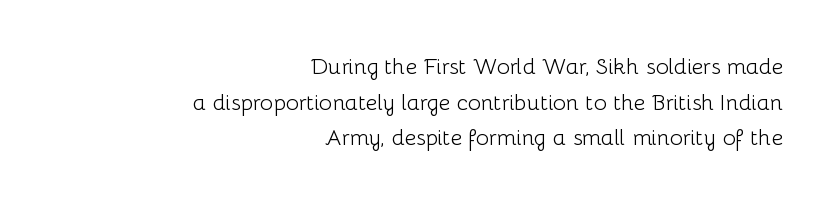
These lines stack with their right ends in a neat column. How are the letters spaced? Ordinarily, with no added tracking. Has an underline been added? It has not. Stroke mass is kept to a normal reading level or below. The rows are spaced the way most documents space them. You can tell it's not italic because the verticals are truly vertical.
